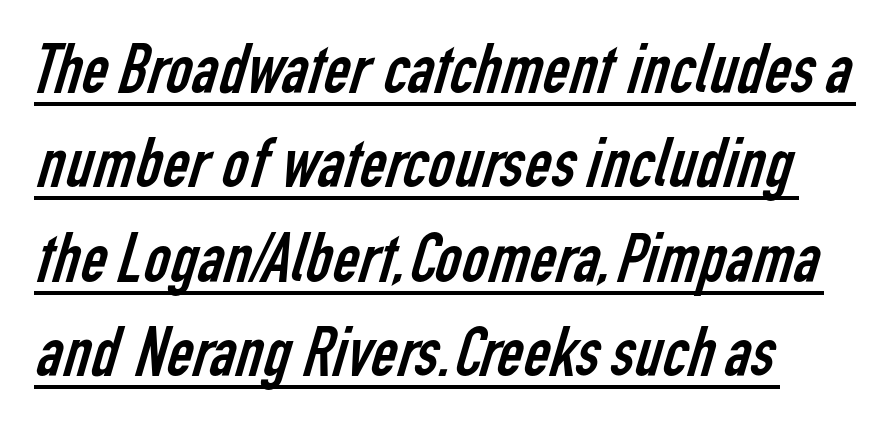
A continuous stroke trails under the words, as in a hyperlink. These lines keep a tight, regular rhythm from letter to letter. Stems and bowls with no extra thickness — not bold. Vertical spacing — default. To sum up the face: it is a sans, with no serifs.
